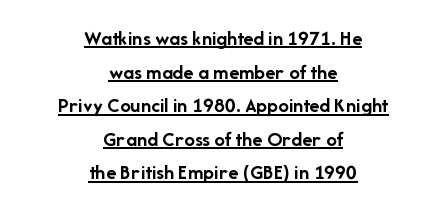
The image shows 21 px bold type, upright; set centered, normal line spacing (1.6x), normal letter spacing, underlined.
